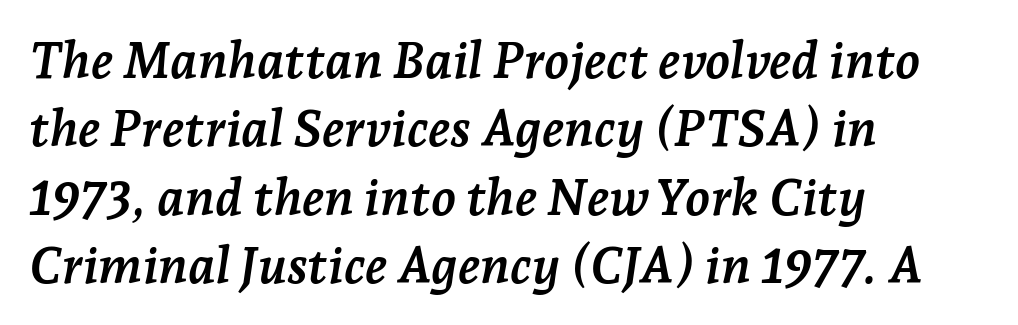
The axis of the letterforms is tilted away from vertical. The passage shown is typed in a proportional face where columns would drift. These lines are set flush left with a ragged right edge. The horizontal fit of the characters is conventional and even. Stroke thickness is high; the sample reads as a true bold.
